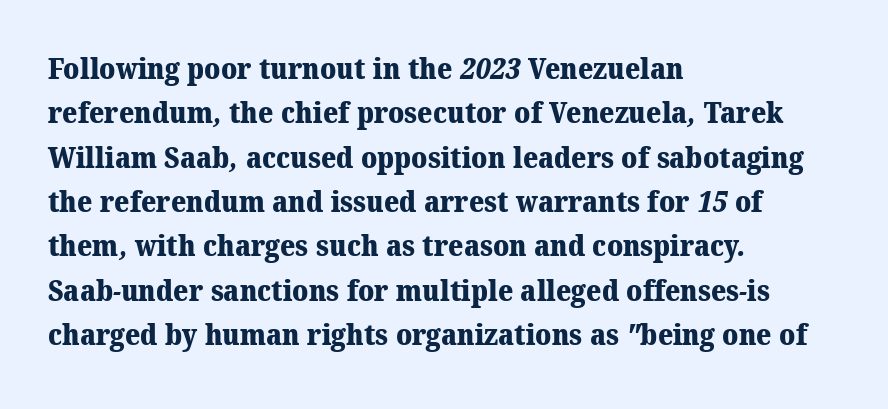
{"serif": "yes", "bold": "yes", "weight": "heavy", "width": "normal", "stroke_contrast": "medium", "x_height": "medium", "monospaced": "no", "underline": "no", "align": "left", "line_spacing": "normal", "line_spacing_ratio": 1.53, "letter_spacing": "normal", "letter_spacing_em": 0.0, "glyph_px": 29}
